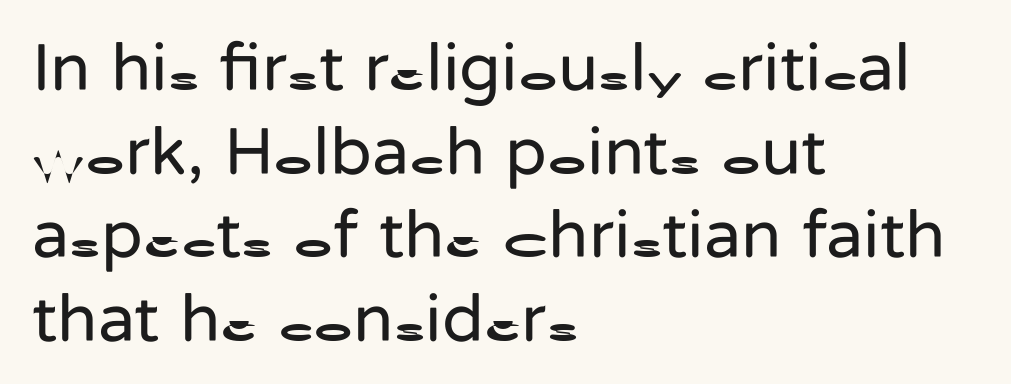
{"serif": "no", "italic": "no", "bold": "no", "weight": "regular", "width": "normal", "stroke_contrast": "low", "x_height": "medium", "monospaced": "no", "underline": "no", "align": "left", "line_spacing_ratio": 1.23, "letter_spacing": "normal", "letter_spacing_em": 0.0, "glyph_px": 68}
